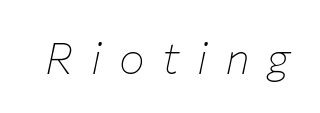
{"italic": "yes", "lean": "right", "slant_degrees": 12, "bold": "no", "weight": "thin", "width": "normal", "stroke_contrast": "low", "x_height": "medium", "monospaced": "no", "underline": "no", "letter_spacing": "wide", "letter_spacing_em": 0.41, "glyph_px": 43}
